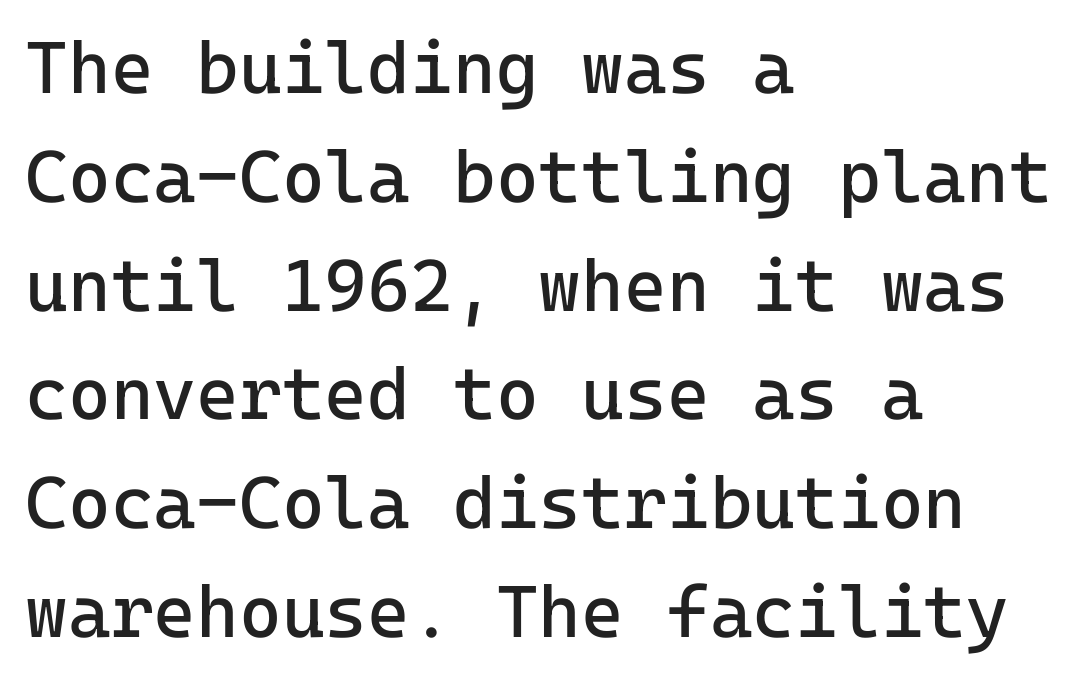
The image shows 73 px regular-weight sans-serif type, upright, monospaced; set left-aligned, normal line spacing (1.49x), normal letter spacing, not underlined; low stroke contrast and a medium x-height.
